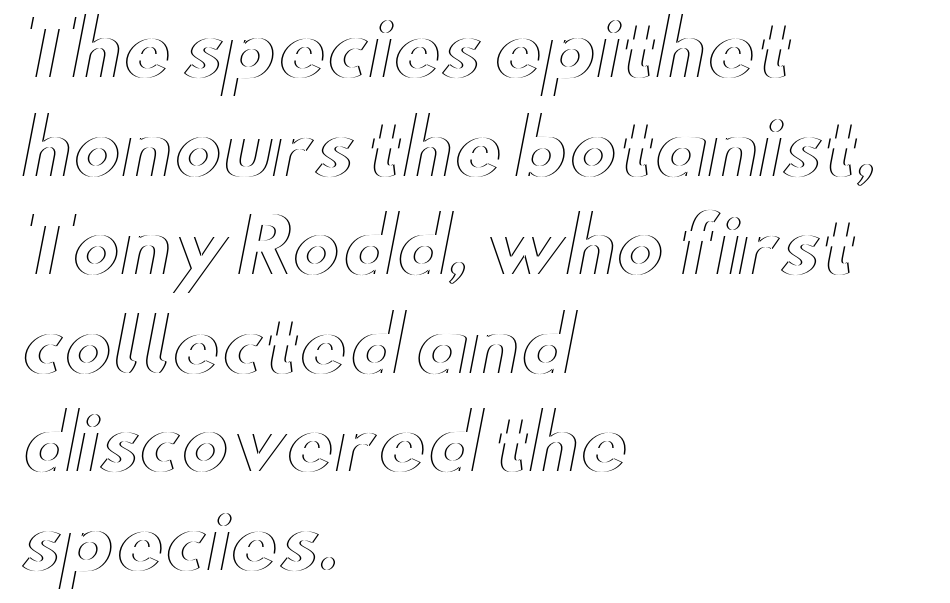
The image shows 73 px wide type; set left-aligned, normal line spacing (1.35x), normal letter spacing, not underlined; a small x-height.
